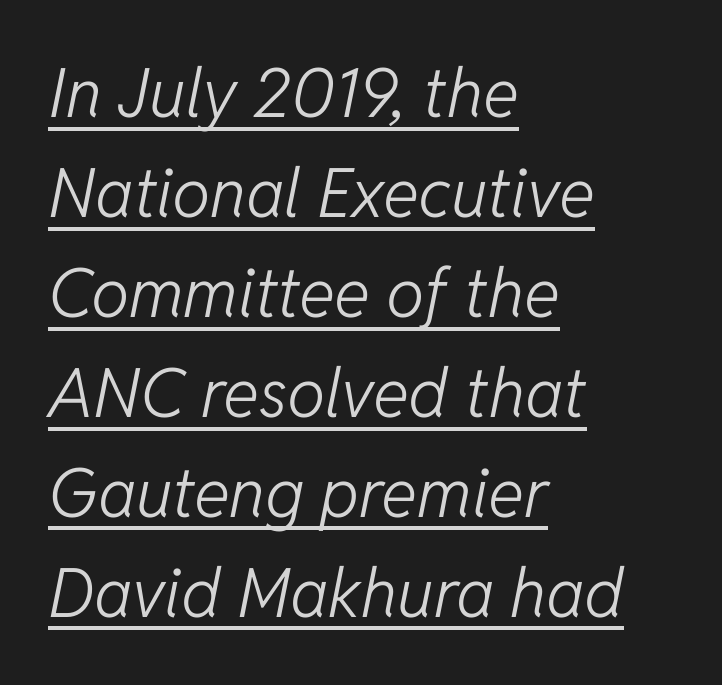
{"italic": "yes", "lean": "right", "slant_degrees": 11, "bold": "no", "weight": "light", "width": "normal", "stroke_contrast": "low", "x_height": "medium", "monospaced": "no", "underline": "yes", "align": "left", "line_spacing": "normal", "line_spacing_ratio": 1.47, "letter_spacing": "normal", "letter_spacing_em": 0.0, "glyph_px": 68}
